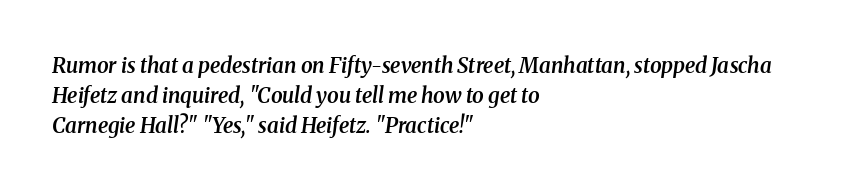
The image shows 21 px text type, italic (leaning right); set left-aligned, normal line spacing (1.42x), normal letter spacing, not underlined.
